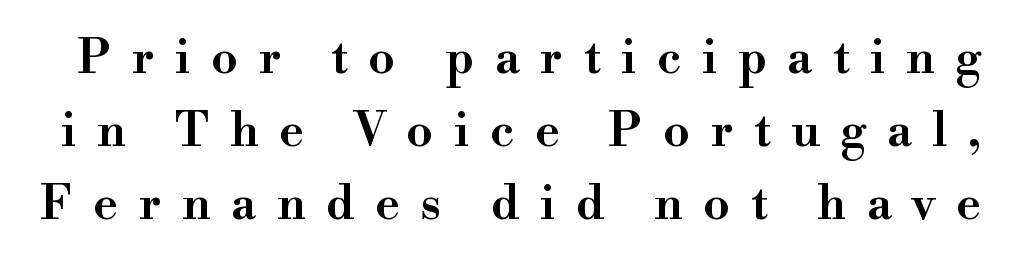
Q: Is the text italic (slanted)? A: No, it is upright.
Q: Is the typeface a serif or a sans-serif typeface? A: Serif.
Q: Is the text underlined? A: No.
Q: Is the spacing between letters normal or unusually wide? A: Unusually wide.
Q: Is the spacing between lines tight, normal or loose? A: Normal.
Q: Width (condensed, normal, or wide)? A: Wide.
Q: Stroke contrast? A: High.
Q: x-height? A: Small.
Q: Monospaced? A: No.
